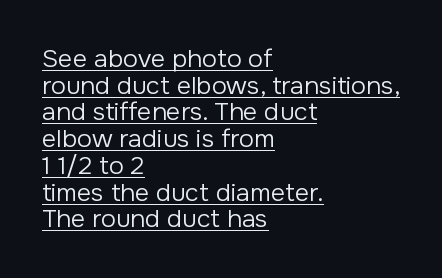
Q: Is the text bold? A: No.
Q: Is the text italic (slanted)? A: No, it is upright.
Q: Is the text underlined? A: Yes.
Q: How is the paragraph aligned? A: Left-aligned.
Q: Is the spacing between letters normal or unusually wide? A: Normal.
Q: Is the spacing between lines tight, normal or loose? A: Tight.
